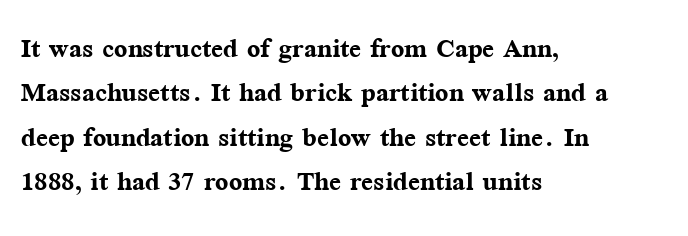
Visually the block forms a straight wall on the left and a jagged coastline on the right. Little horizontal feet cap the strokes, marking this as serif type. Each new line begins a customary step beneath the previous one. In terms of posture, this sample is upright. The face used here has the dense, thick strokes of a bold.
